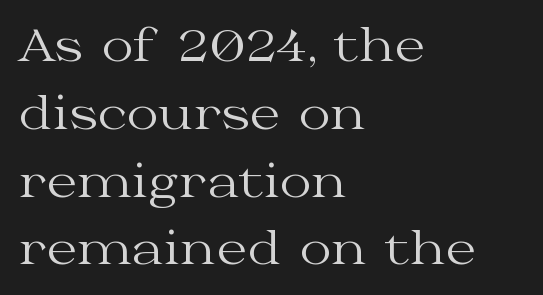
Q: Is the text bold? A: No.
Q: Is the text italic (slanted)? A: No, it is upright.
Q: Is the typeface a serif or a sans-serif typeface? A: Serif.
Q: Is the text underlined? A: No.
Q: How is the paragraph aligned? A: Left-aligned.
Q: Is the spacing between letters normal or unusually wide? A: Normal.
Q: Is the spacing between lines tight, normal or loose? A: Normal.
Q: Width (condensed, normal, or wide)? A: Wide.
Q: Stroke contrast? A: Medium.
Q: x-height? A: Medium.
Q: Monospaced? A: No.
